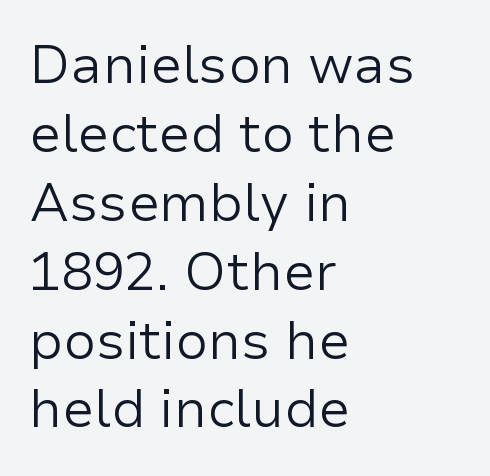
{"serif": "no", "italic": "no", "bold": "no", "weight": "regular", "width": "normal", "stroke_contrast": "low", "x_height": "medium", "monospaced": "no", "underline": "no", "align": "left", "line_spacing": "normal", "line_spacing_ratio": 1.3, "letter_spacing": "normal", "letter_spacing_em": 0.0, "glyph_px": 53}
